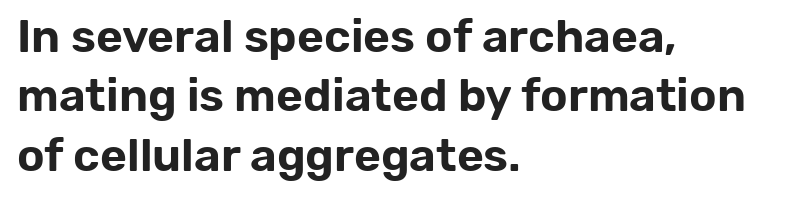
Q: Is the text italic (slanted)? A: No, it is upright.
Q: Is the typeface a serif or a sans-serif typeface? A: Sans-serif.
Q: Is the text underlined? A: No.
Q: How is the paragraph aligned? A: Left-aligned.
Q: Is the spacing between letters normal or unusually wide? A: Normal.
Q: Is the spacing between lines tight, normal or loose? A: Normal.
Q: Width (condensed, normal, or wide)? A: Normal.
Q: Stroke contrast? A: Low.
Q: x-height? A: Medium.
Q: Monospaced? A: No.
